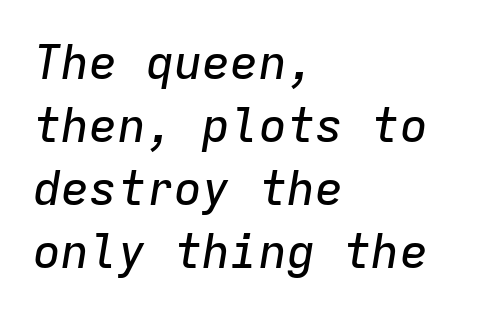
{"italic": "yes", "lean": "right", "slant_degrees": 9, "width": "normal", "stroke_contrast": "low", "x_height": "medium", "monospaced": "yes", "underline": "no", "align": "left", "line_spacing": "normal", "line_spacing_ratio": 1.34, "letter_spacing": "normal", "letter_spacing_em": 0.0, "glyph_px": 47}
